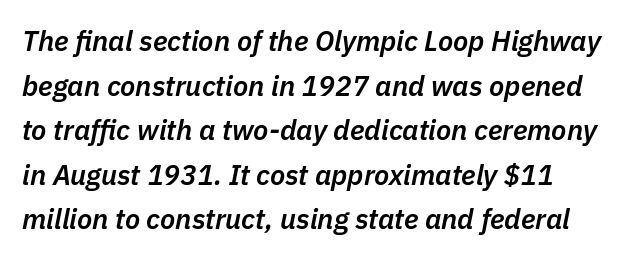
The image shows 28 px semibold type, italic (leaning right); set normal line spacing (1.59x), normal letter spacing, not underlined; low stroke contrast and a medium x-height.
